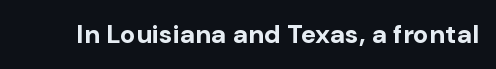
Q: Is the text bold? A: Yes.
Q: Is the text italic (slanted)? A: No, it is upright.
Q: Is the text underlined? A: No.
Q: Is the spacing between letters normal or unusually wide? A: Normal.
